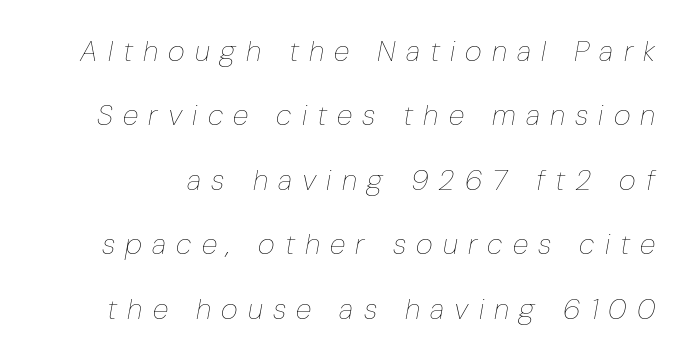
{"italic": "yes", "lean": "right", "slant_degrees": 10, "bold": "no", "weight": "thin", "width": "condensed", "stroke_contrast": "low", "x_height": "medium", "monospaced": "no", "underline": "no", "line_spacing": "loose", "line_spacing_ratio": 2.22, "letter_spacing": "wide", "letter_spacing_em": 0.35, "glyph_px": 29}
